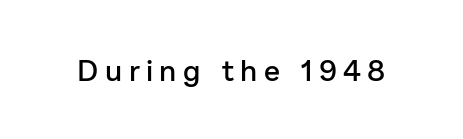
Anything drawn beneath the words? Only blank space. Unlike a traditional serif, this face leaves its strokes unadorned. In terms of letterspacing, this is a distinctly airy, spread setting. Do the characters align in a grid? No, the font is proportional. Summary of weight: moderately heavy, a semibold. Is there any slant? The stems are plumb.
